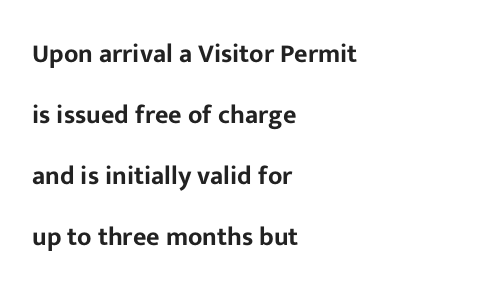
{"italic": "no", "underline": "no", "align": "left", "line_spacing": "loose", "line_spacing_ratio": 2.35, "letter_spacing": "normal", "letter_spacing_em": 0.0, "glyph_px": 26}
